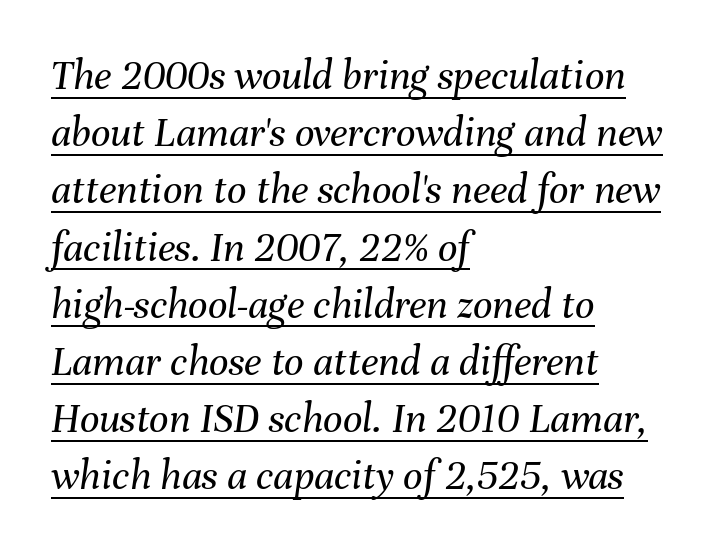
Q: Is the text bold? A: No.
Q: Is the text italic (slanted)? A: Yes, it leans right by about 8 degrees.
Q: Is the text underlined? A: Yes.
Q: How is the paragraph aligned? A: Left-aligned.
Q: Is the spacing between letters normal or unusually wide? A: Normal.
Q: Is the spacing between lines tight, normal or loose? A: Normal.
Q: Width (condensed, normal, or wide)? A: Normal.
Q: Stroke contrast? A: Medium.
Q: x-height? A: Medium.
Q: Monospaced? A: No.
